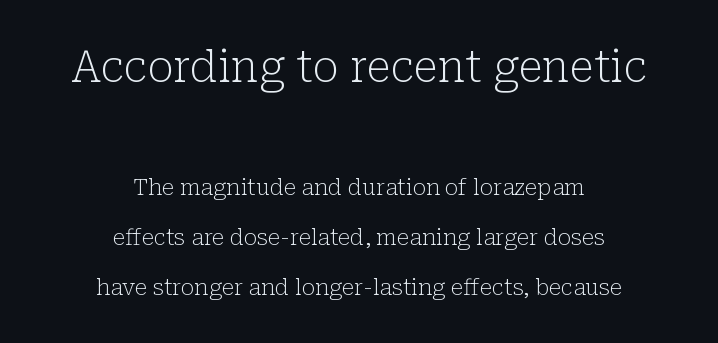
The image shows 43 px light serif type, upright; set centered, loose line spacing (2.27x), normal letter spacing, not underlined; the first (top) block is 1.95x larger; low stroke contrast and a medium x-height.
